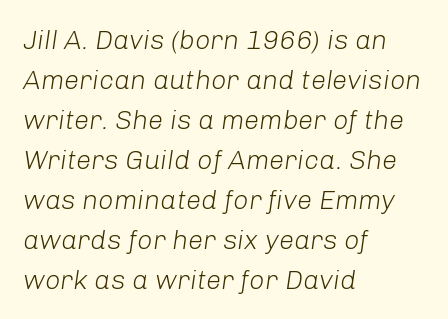
The image shows 27 px text type, italic (leaning right); set left-aligned, normal line spacing (1.48x), normal letter spacing, not underlined.
